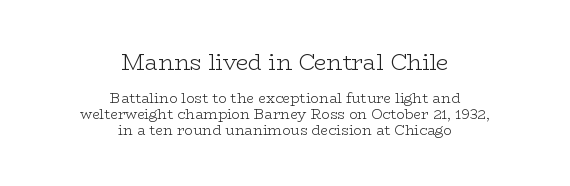
{"italic": "no", "bold": "no", "underline": "no", "align": "center", "line_spacing": "tight", "line_spacing_ratio": 1.12, "letter_spacing": "normal", "letter_spacing_em": 0.0, "larger_block": "first", "size_ratio": 1.57, "glyph_px": 22}
